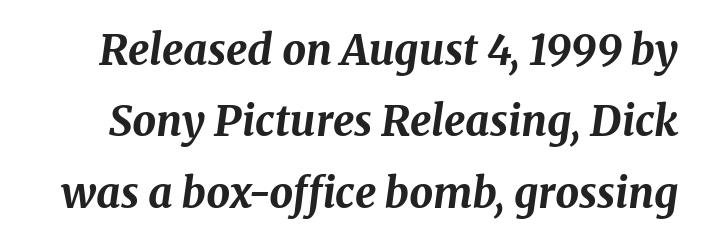
The image shows 42 px bold type, italic (leaning right); set normal line spacing (1.7x), normal letter spacing, not underlined; medium stroke contrast and a medium x-height.
